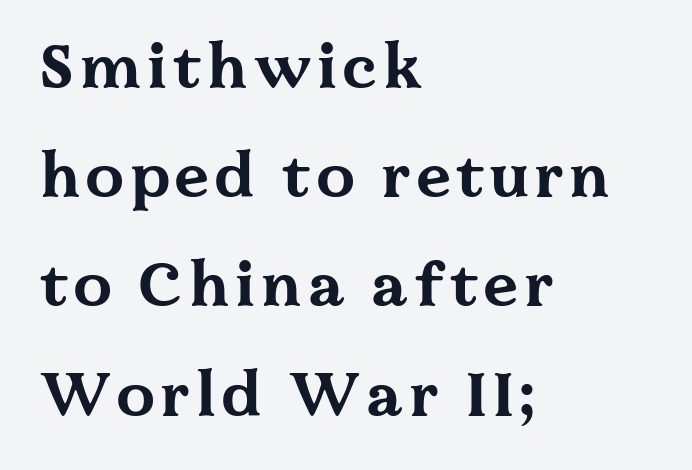
The image shows 61 px bold, wide serif type, upright; set left-aligned, line spacing 1.79x, not underlined; medium stroke contrast and a medium x-height.
